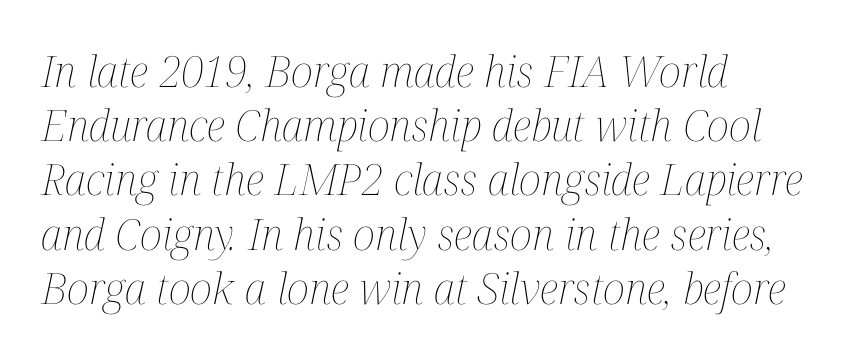
Spacing verdict: proportional, widths tailored to each character. The letters sit at their default tracking, neither squeezed nor spread. Posture: slanted. Is the block centered? No — it sits flush against the left margin. Honestly, there is no underline to notice here at all.
